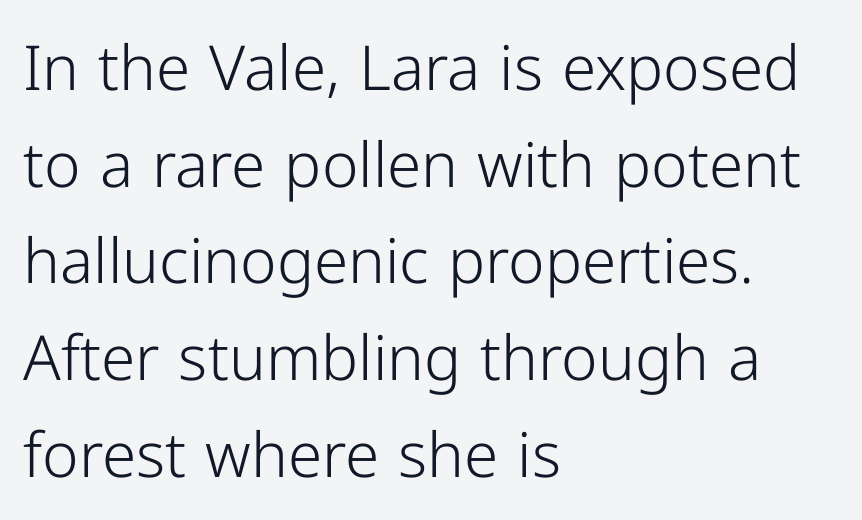
{"serif": "no", "italic": "no", "bold": "no", "weight": "light", "width": "normal", "stroke_contrast": "low", "x_height": "medium", "monospaced": "no", "underline": "no", "align": "left", "line_spacing": "normal", "line_spacing_ratio": 1.56, "letter_spacing": "normal", "letter_spacing_em": 0.0, "glyph_px": 62}
